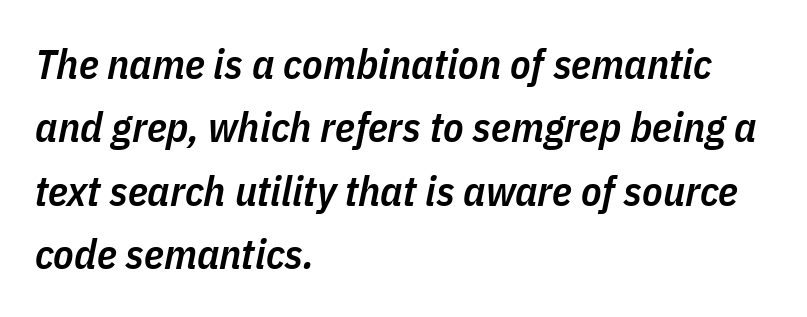
The designer left line spacing at the default. Compared with an ordinary text face, these strokes are moderately heavier — a semibold. The passage shown is typed in a proportional face where columns would drift. Italic: yes, the glyphs are oblique. The horizontal fit of the characters is conventional and even. The passage shown is not underscored anywhere.
